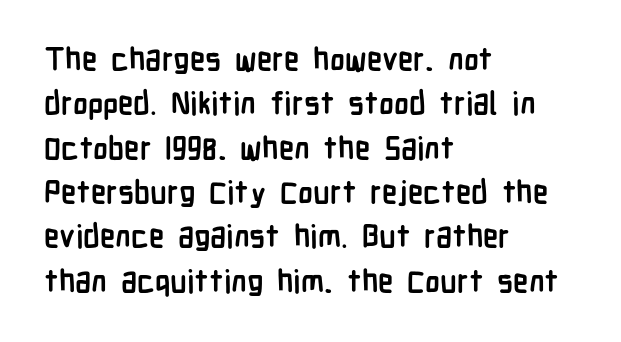
The image shows 31 px semibold, condensed sans-serif type, upright; set left-aligned, normal line spacing (1.43x), normal letter spacing, not underlined; low stroke contrast and a medium x-height.
